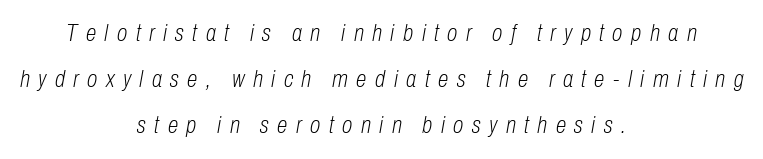
{"italic": "yes", "lean": "right", "slant_degrees": 10, "bold": "no", "underline": "no", "align": "center", "line_spacing": "loose", "line_spacing_ratio": 1.92, "letter_spacing": "wide", "letter_spacing_em": 0.35, "glyph_px": 24}
